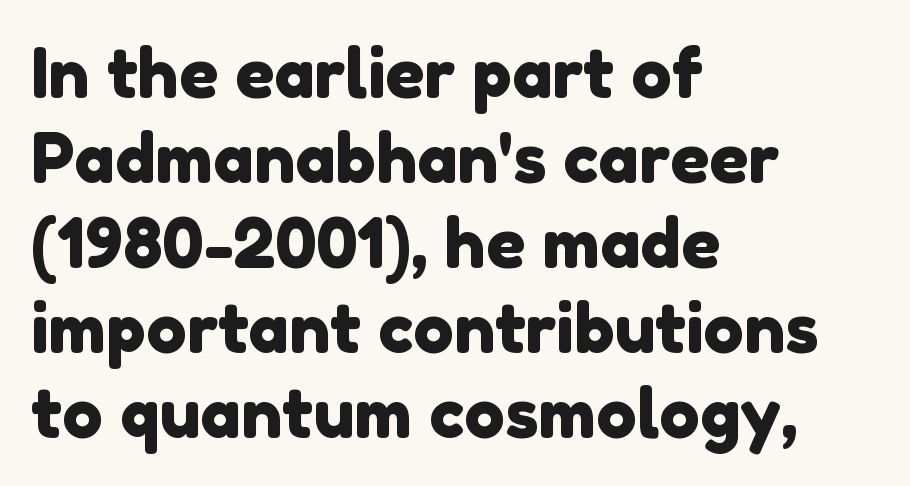
The letters advance in unequal steps, a hallmark of proportional type. Each line starts at the same left margin while the right side varies. The type is set solid horizontally, with unmodified tracking. To sum up the face: it is a sans, with no serifs. Anything drawn beneath the words? Only blank space.
